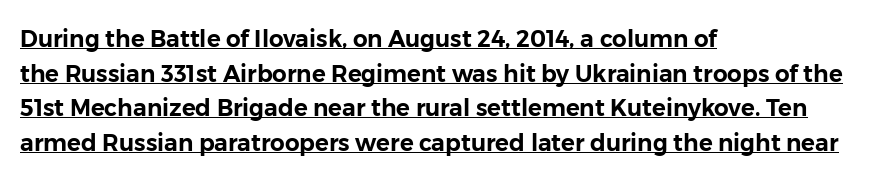
Notice how the passage keeps a crisp vertical edge on the left only. The vertical gap from one line to the next is medium. Posture: straight, roman, zero tilt. The typesetter has applied underlining to the passage shown. What stands out about the letter spacing? Nothing — it is the standard amount.
